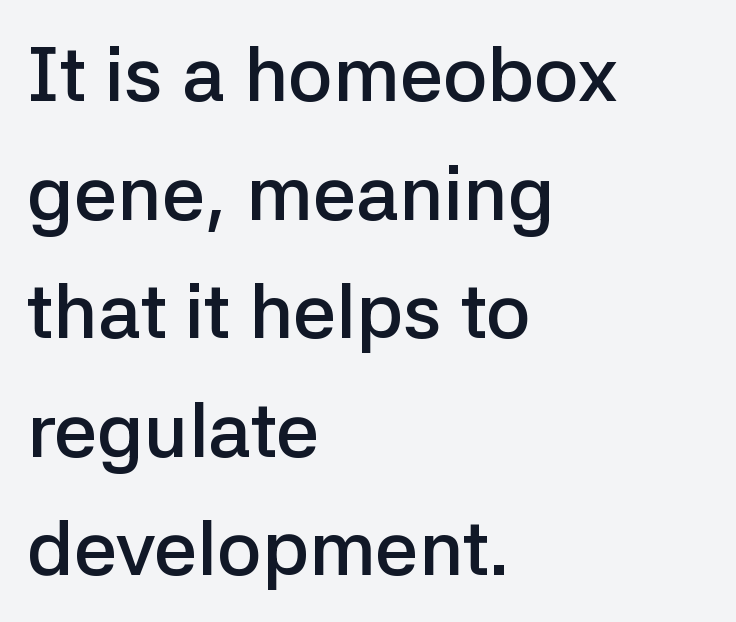
{"serif": "no", "italic": "no", "bold": "semi", "weight": "semibold", "width": "normal", "stroke_contrast": "low", "x_height": "medium", "monospaced": "no", "underline": "no", "align": "left", "line_spacing": "normal", "line_spacing_ratio": 1.54, "letter_spacing": "normal", "letter_spacing_em": 0.0, "glyph_px": 77}
